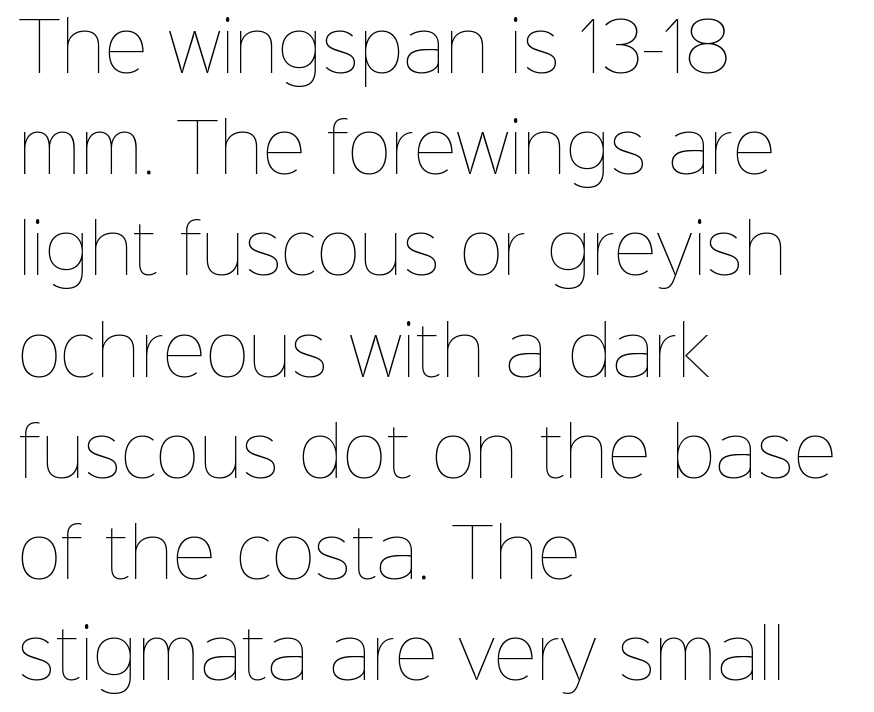
Q: Is the text bold? A: No.
Q: Is the text italic (slanted)? A: No, it is upright.
Q: Is the text underlined? A: No.
Q: How is the paragraph aligned? A: Left-aligned.
Q: Is the spacing between letters normal or unusually wide? A: Normal.
Q: Is the spacing between lines tight, normal or loose? A: Normal.
Q: Width (condensed, normal, or wide)? A: Normal.
Q: Stroke contrast? A: Low.
Q: x-height? A: Medium.
Q: Monospaced? A: No.
